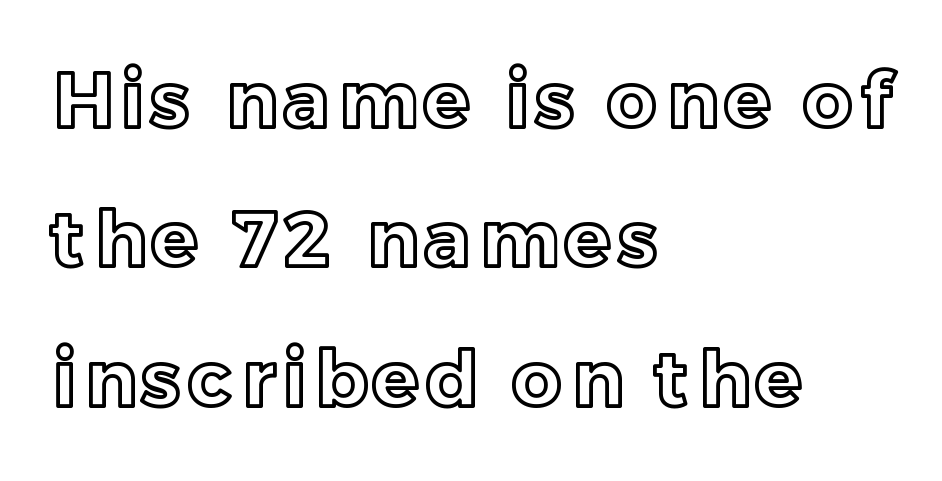
{"italic": "no", "width": "normal", "x_height": "medium", "monospaced": "no", "underline": "no", "align": "left", "line_spacing_ratio": 1.81, "glyph_px": 77}
